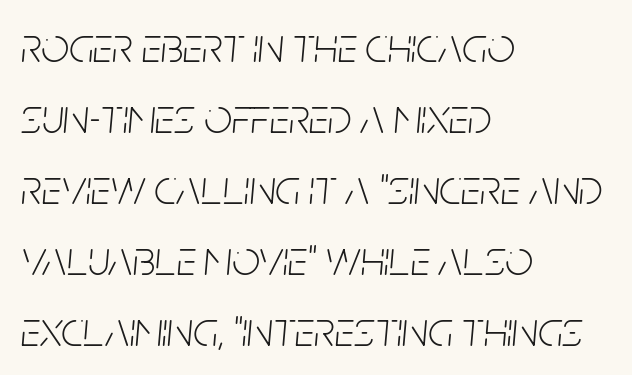
The image shows 49 px light, condensed type, italic (leaning right); set left-aligned, normal line spacing (1.45x), normal letter spacing, not underlined; low stroke contrast and a large x-height.
